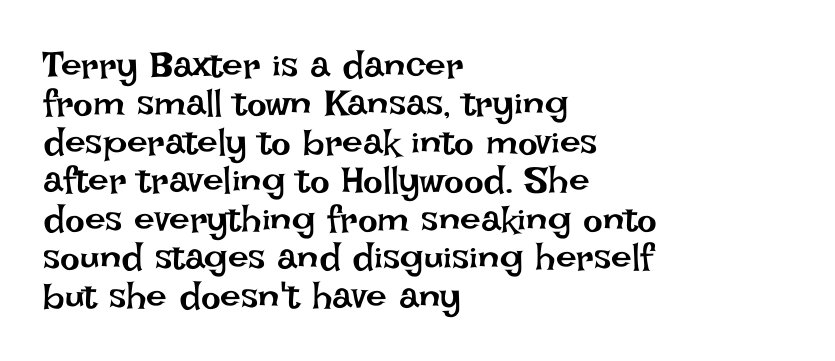
Q: Is the text bold? A: No.
Q: Is the text italic (slanted)? A: No, it is upright.
Q: Is the text underlined? A: No.
Q: How is the paragraph aligned? A: Left-aligned.
Q: Is the spacing between letters normal or unusually wide? A: Normal.
Q: Is the spacing between lines tight, normal or loose? A: Tight.
Q: Width (condensed, normal, or wide)? A: Normal.
Q: Stroke contrast? A: Low.
Q: x-height? A: Large.
Q: Monospaced? A: No.
